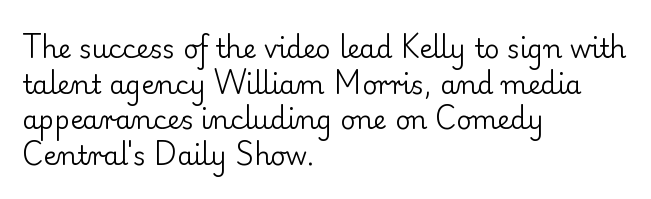
The line texture is even and compact thanks to regular tracking. Honestly, the row spacing looks completely unremarkable. Every row of glyphs begins at an identical x-position on the left. The letters stand straight up with perfectly vertical stems. Stroke thickness stays within the range of a standard reading face or lighter. Unmarked baselines from the first word to the last.
